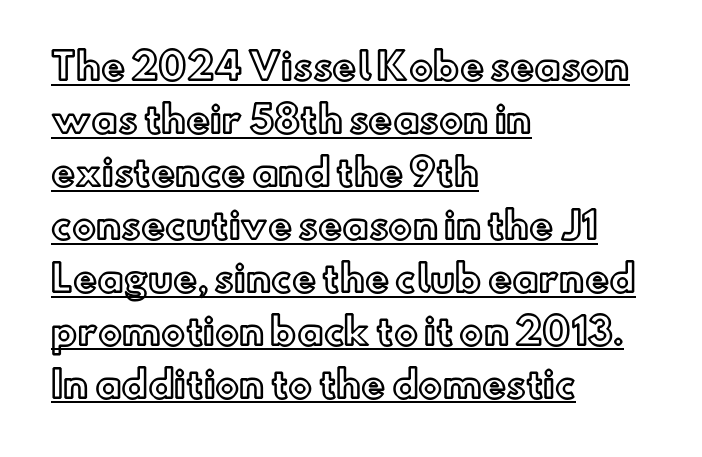
The line texture is even and compact thanks to regular tracking. Is this a fixed-width face? No — the glyphs have proportional, varying widths. Honestly, the row spacing looks completely unremarkable. The lettering holds an erect, upright posture throughout. The rendering anchors every line to the left-hand side.
